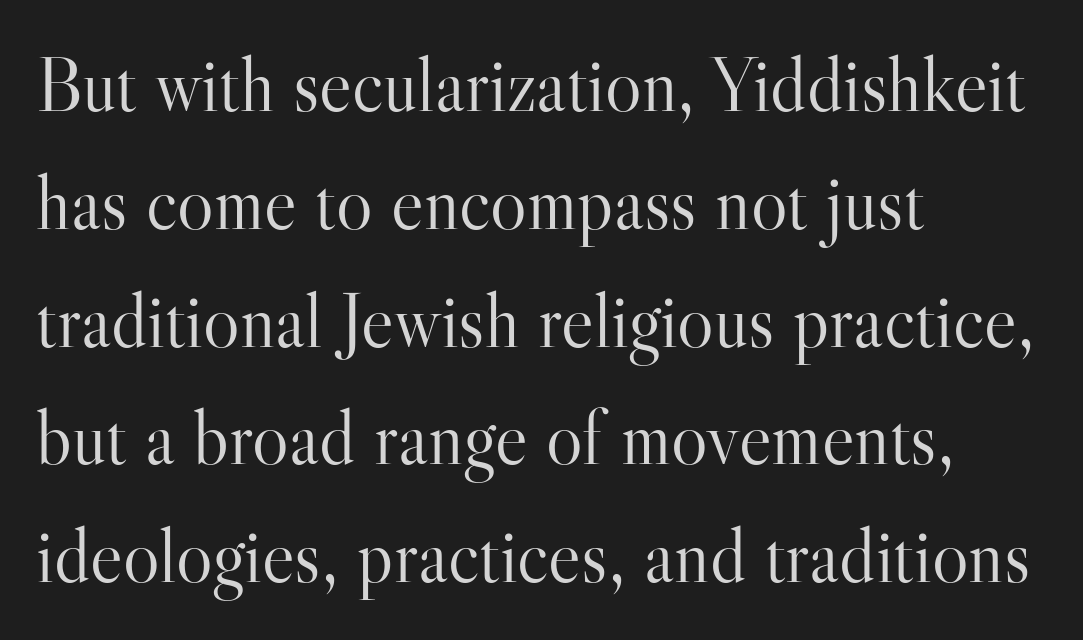
{"serif": "yes", "italic": "no", "bold": "no", "weight": "light", "width": "normal", "stroke_contrast": "high", "x_height": "small", "monospaced": "no", "underline": "no", "align": "left", "line_spacing": "normal", "line_spacing_ratio": 1.53, "letter_spacing": "normal", "letter_spacing_em": 0.0, "glyph_px": 77}
